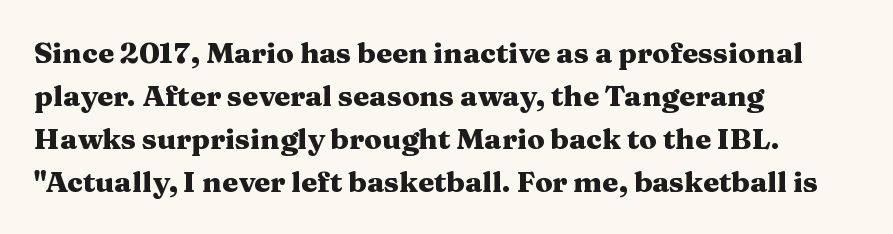
The image shows 29 px heavy, wide serif type, upright; set left-aligned, normal line spacing (1.48x), normal letter spacing, not underlined; medium stroke contrast and a medium x-height.
